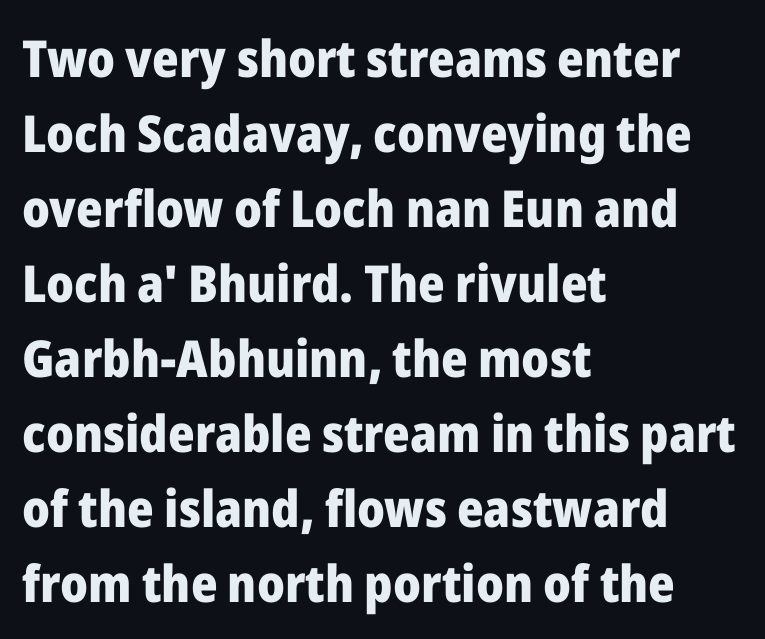
The image shows 51 px heavy sans-serif type, upright; set left-aligned, normal line spacing (1.47x), normal letter spacing, not underlined; low stroke contrast and a medium x-height.
